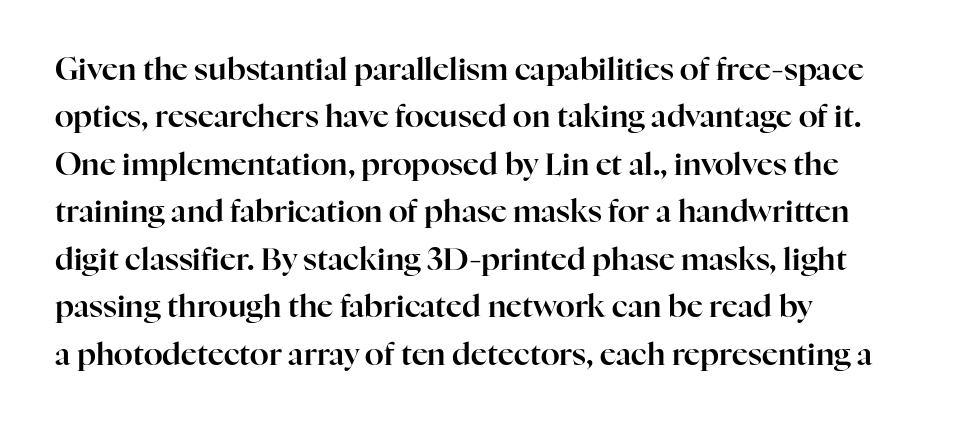
Q: Is the text italic (slanted)? A: No, it is upright.
Q: Is the typeface a serif or a sans-serif typeface? A: Serif.
Q: Is the text underlined? A: No.
Q: How is the paragraph aligned? A: Left-aligned.
Q: Is the spacing between letters normal or unusually wide? A: Normal.
Q: Is the spacing between lines tight, normal or loose? A: Normal.
Q: Width (condensed, normal, or wide)? A: Normal.
Q: Stroke contrast? A: High.
Q: x-height? A: Medium.
Q: Monospaced? A: No.
